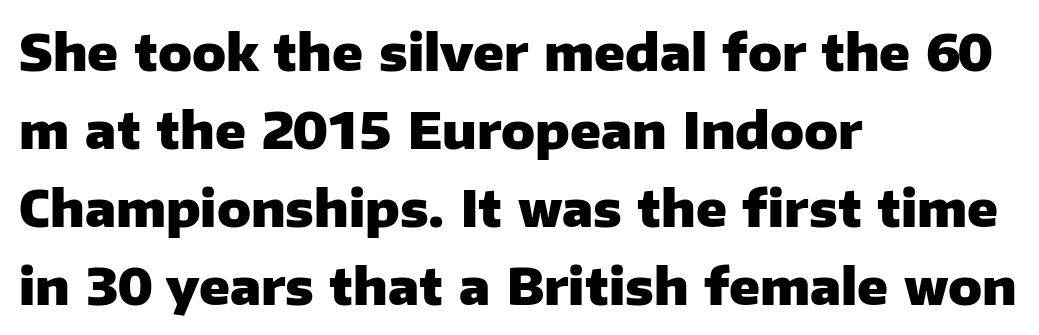
{"serif": "no", "italic": "no", "bold": "yes", "weight": "heavy", "width": "normal", "stroke_contrast": "low", "x_height": "medium", "monospaced": "no", "underline": "no", "align": "left", "line_spacing": "normal", "line_spacing_ratio": 1.56, "letter_spacing": "normal", "letter_spacing_em": 0.0, "glyph_px": 50}
